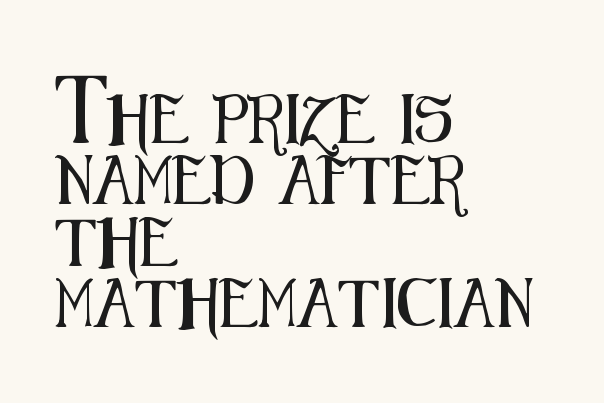
The image shows 48 px condensed type, upright; set left-aligned, normal line spacing (1.28x), normal letter spacing, not underlined; medium stroke contrast and a medium x-height.
